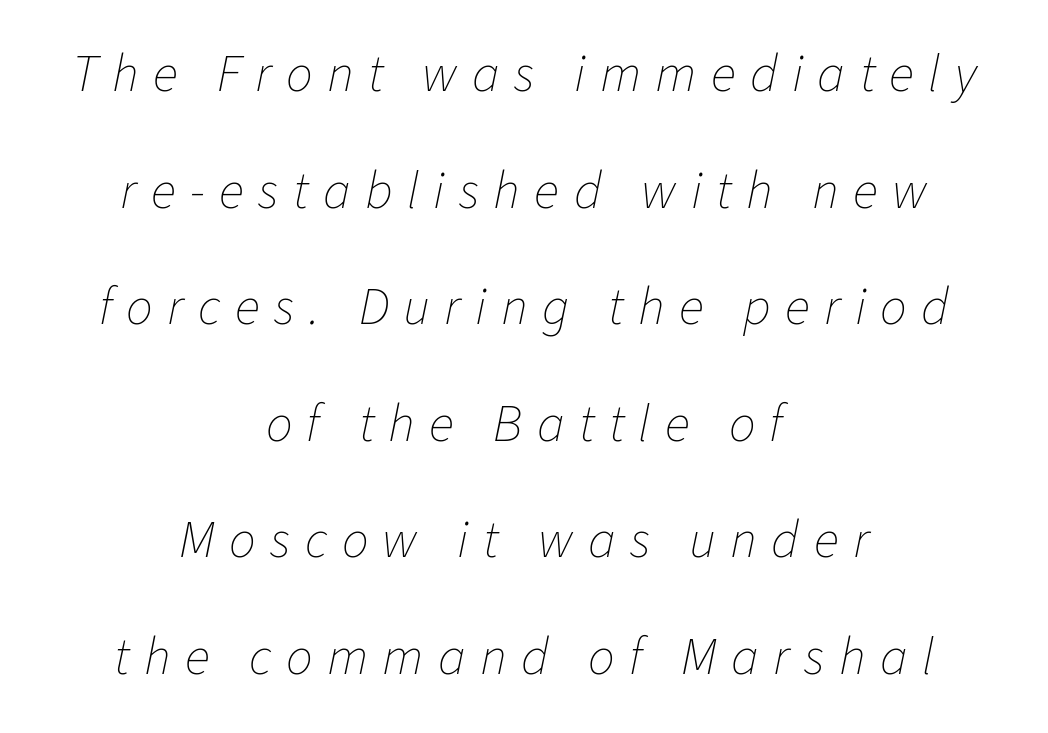
If you folded the block vertically in half, each line would mirror itself in length. No extra ink here — the face is not bold. What stands out about the letter spacing? Its width — letters are far apart. Beneath every word, the page is bare. Spacing verdict: proportional, widths tailored to each character.
